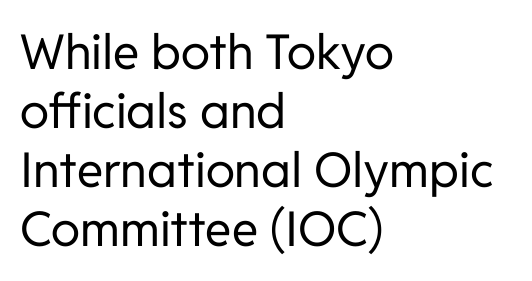
Every row of glyphs begins at an identical x-position on the left. The glyphs are unaccompanied by any horizontal stroke below them. Nope, no serifs anywhere on these letters. This sample has the flowing, uneven cadence of proportional lettering.
